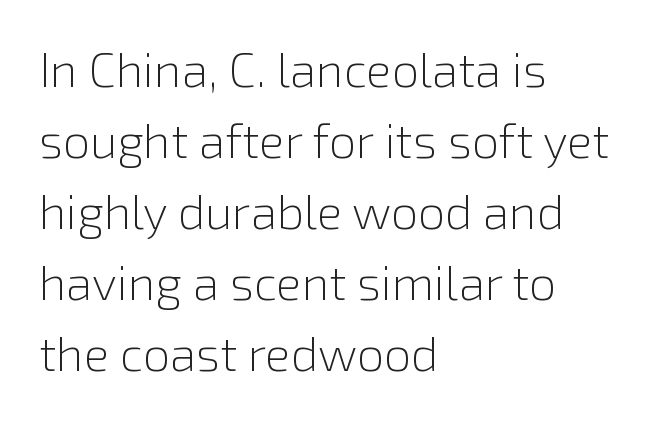
These lines are composed in type without serifs. Character widths vary here, with narrow letters taking less room than wide ones. A bare baseline throughout the passage. No heavy texture on the line: the type isn't bold.
